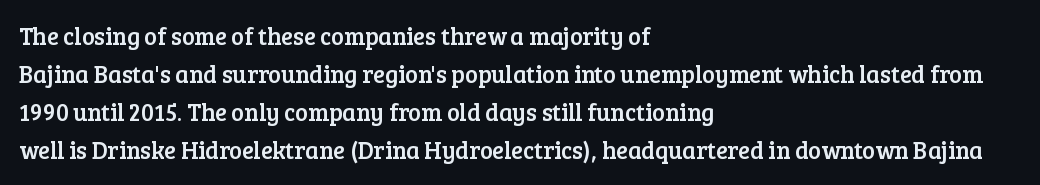
The image shows 24 px text type, upright; set left-aligned, normal line spacing (1.58x), normal letter spacing, not underlined.
